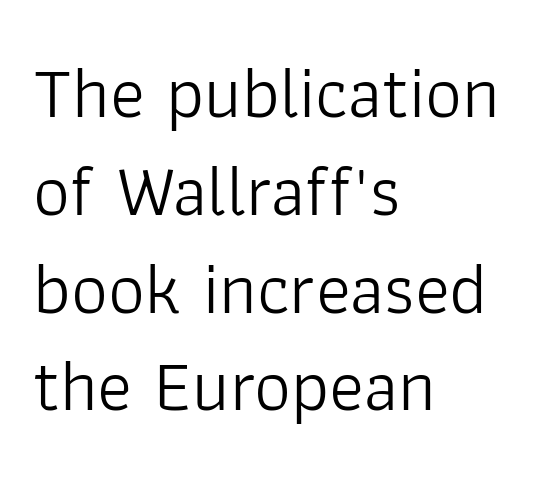
Q: Is the text bold? A: No.
Q: Is the text italic (slanted)? A: No, it is upright.
Q: Is the typeface a serif or a sans-serif typeface? A: Sans-serif.
Q: Is the text underlined? A: No.
Q: How is the paragraph aligned? A: Left-aligned.
Q: Is the spacing between letters normal or unusually wide? A: Normal.
Q: Is the spacing between lines tight, normal or loose? A: Normal.
Q: Width (condensed, normal, or wide)? A: Normal.
Q: Stroke contrast? A: Low.
Q: x-height? A: Medium.
Q: Monospaced? A: No.
